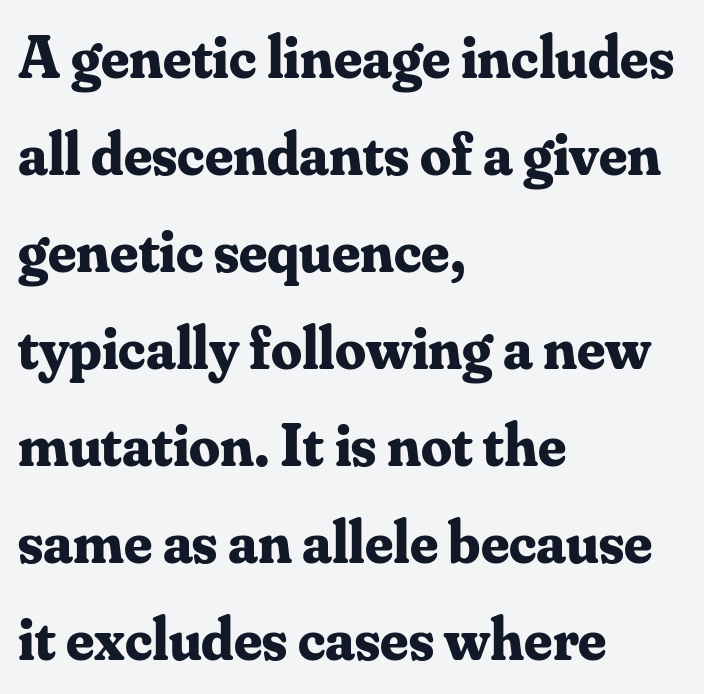
{"serif": "yes", "italic": "no", "bold": "yes", "weight": "bold", "width": "normal", "stroke_contrast": "medium", "x_height": "small", "monospaced": "no", "underline": "no", "align": "left", "line_spacing": "normal", "line_spacing_ratio": 1.59, "letter_spacing": "normal", "letter_spacing_em": 0.0, "glyph_px": 61}
